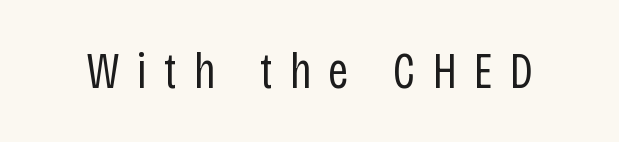
Q: Is the text bold? A: No.
Q: Is the text italic (slanted)? A: No, it is upright.
Q: Is the typeface a serif or a sans-serif typeface? A: Sans-serif.
Q: Is the text underlined? A: No.
Q: Is the spacing between letters normal or unusually wide? A: Unusually wide.
Q: Width (condensed, normal, or wide)? A: Condensed.
Q: Stroke contrast? A: Low.
Q: x-height? A: Large.
Q: Monospaced? A: No.
